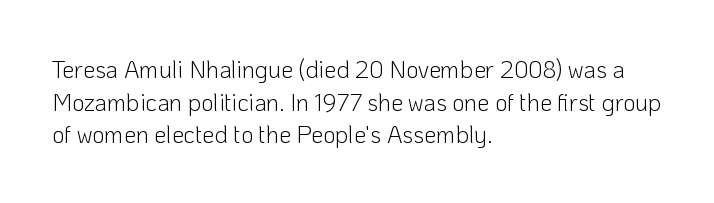
The image shows 24 px text type, upright; set left-aligned, normal line spacing (1.36x), normal letter spacing, not underlined.
